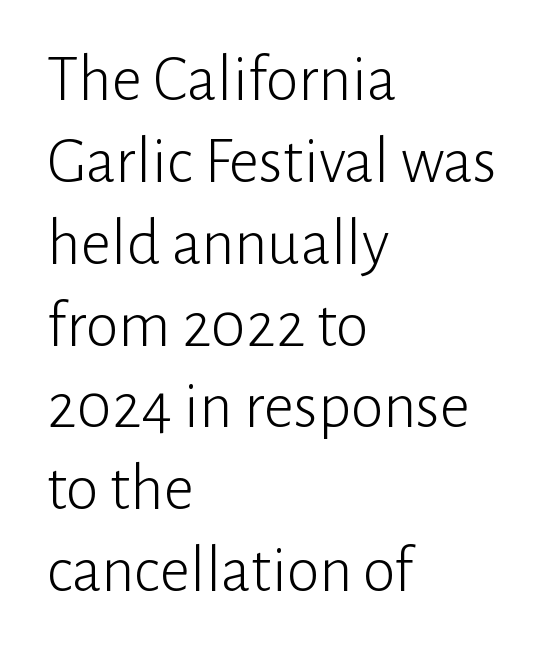
Designer's note — italics off, roman on. The typeface has the unassuming heft of standard copy or less. The paragraph has a hard left edge and a soft right edge. The rendering shows plain stroke endings on the letterforms — a sans-serif design.
